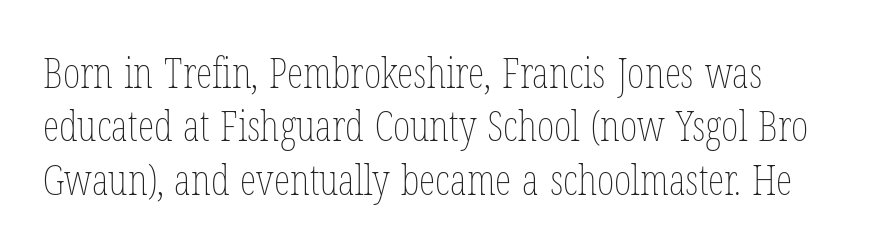
The image shows 42 px thin, condensed type, upright; set normal line spacing (1.27x), normal letter spacing, not underlined; low stroke contrast and a medium x-height.
